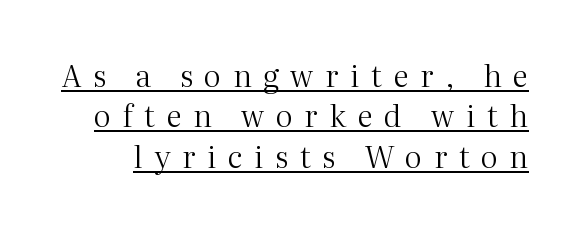
{"serif": "yes", "italic": "no", "bold": "no", "weight": "regular", "width": "normal", "stroke_contrast": "medium", "x_height": "medium", "monospaced": "no", "underline": "yes", "line_spacing": "normal", "line_spacing_ratio": 1.35, "letter_spacing": "wide", "letter_spacing_em": 0.39, "glyph_px": 30}
